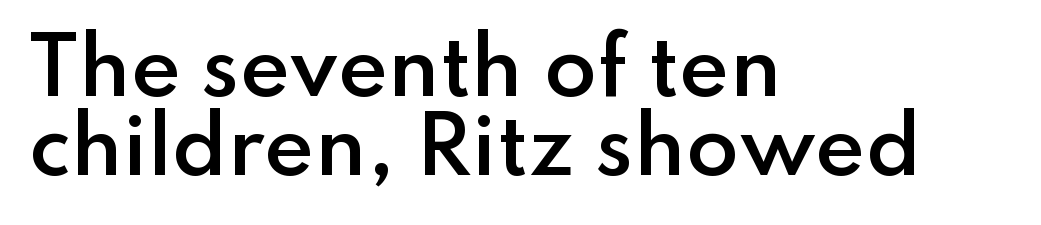
Looks like regular typesetting: each glyph gets only the width it needs. The line texture is even and compact thanks to regular tracking. A clean baseline with only descenders dipping below it. The lines are quadded left. The passage shown is semibold, sitting just below true bold. The lettering stays uniformly vertical, giving the passage a roman look.
